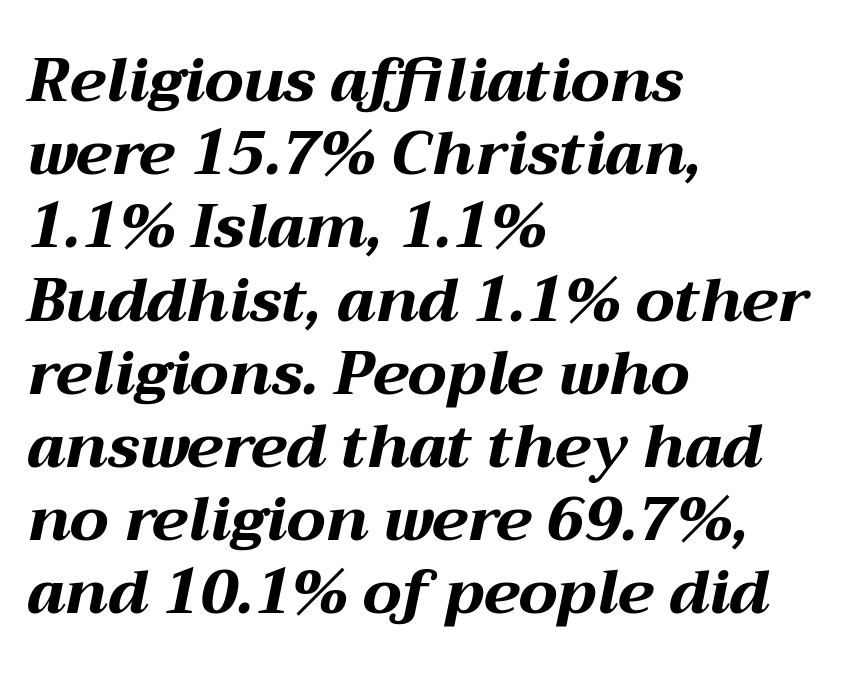
{"italic": "yes", "lean": "right", "slant_degrees": 12, "bold": "yes", "weight": "bold", "width": "wide", "stroke_contrast": "medium", "x_height": "medium", "monospaced": "no", "underline": "no", "align": "left", "line_spacing_ratio": 1.2, "letter_spacing": "normal", "letter_spacing_em": 0.0, "glyph_px": 61}
